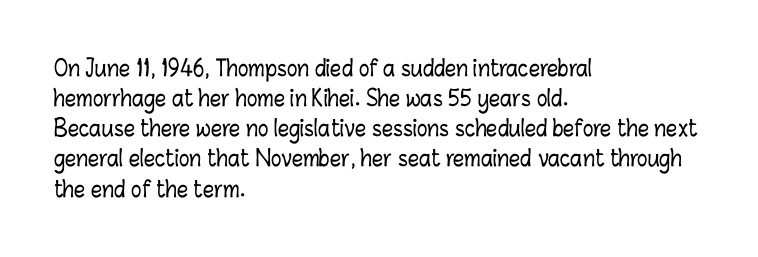
{"italic": "no", "underline": "no", "align": "left", "line_spacing": "normal", "line_spacing_ratio": 1.37, "letter_spacing": "normal", "letter_spacing_em": 0.0, "glyph_px": 22}
